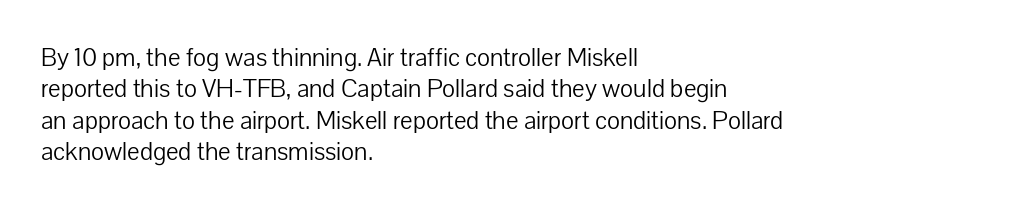
{"italic": "no", "bold": "no", "underline": "no", "align": "left", "line_spacing": "normal", "line_spacing_ratio": 1.26, "letter_spacing": "normal", "letter_spacing_em": 0.0, "glyph_px": 25}
